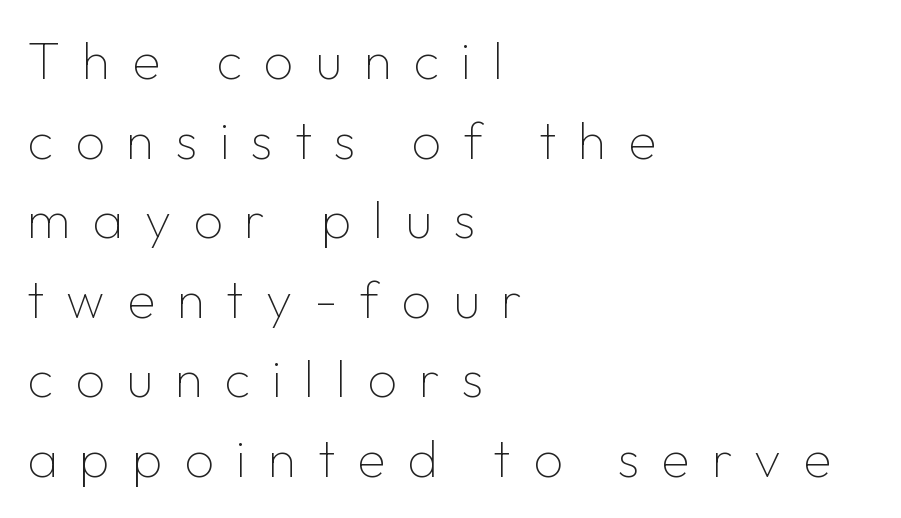
Q: Is the text bold? A: No.
Q: Is the text italic (slanted)? A: No, it is upright.
Q: Is the typeface a serif or a sans-serif typeface? A: Sans-serif.
Q: Is the text underlined? A: No.
Q: How is the paragraph aligned? A: Left-aligned.
Q: Is the spacing between letters normal or unusually wide? A: Unusually wide.
Q: Is the spacing between lines tight, normal or loose? A: Normal.
Q: Width (condensed, normal, or wide)? A: Normal.
Q: Stroke contrast? A: Low.
Q: x-height? A: Medium.
Q: Monospaced? A: No.
